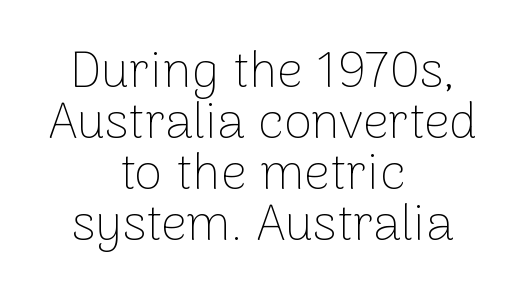
Q: Is the text bold? A: No.
Q: Is the text italic (slanted)? A: No, it is upright.
Q: Is the typeface a serif or a sans-serif typeface? A: Sans-serif.
Q: Is the text underlined? A: No.
Q: How is the paragraph aligned? A: Centered.
Q: Is the spacing between letters normal or unusually wide? A: Normal.
Q: Is the spacing between lines tight, normal or loose? A: Tight.
Q: Width (condensed, normal, or wide)? A: Normal.
Q: Stroke contrast? A: Low.
Q: x-height? A: Medium.
Q: Monospaced? A: No.
